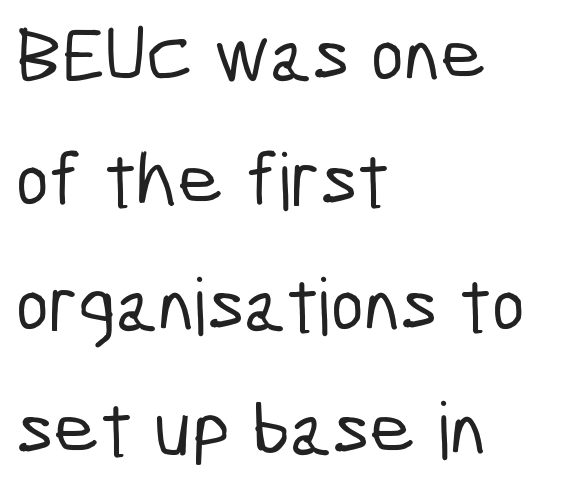
The image shows 79 px condensed sans-serif type; set left-aligned, normal line spacing (1.58x), normal letter spacing, not underlined; low stroke contrast and a medium x-height.
